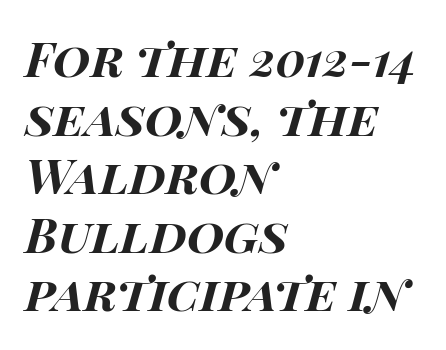
{"italic": "yes", "lean": "right", "slant_degrees": 15, "bold": "yes", "weight": "bold", "width": "wide", "stroke_contrast": "high", "x_height": "large", "monospaced": "no", "underline": "no", "align": "left", "line_spacing_ratio": 1.22, "letter_spacing": "normal", "letter_spacing_em": 0.0, "glyph_px": 48}
